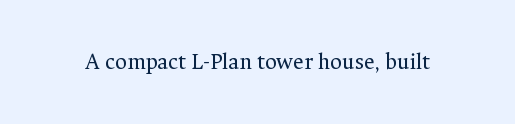
The type is set solid horizontally, with unmodified tracking. Words float on clear page, feet unadorned. A quiet, ordinary-to-light weight characterises the typeface. The type sits square on the baseline with zero lean.
